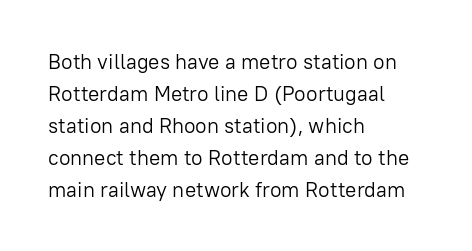
The image shows 21 px text type, upright; set left-aligned, normal line spacing (1.52x), normal letter spacing, not underlined.
